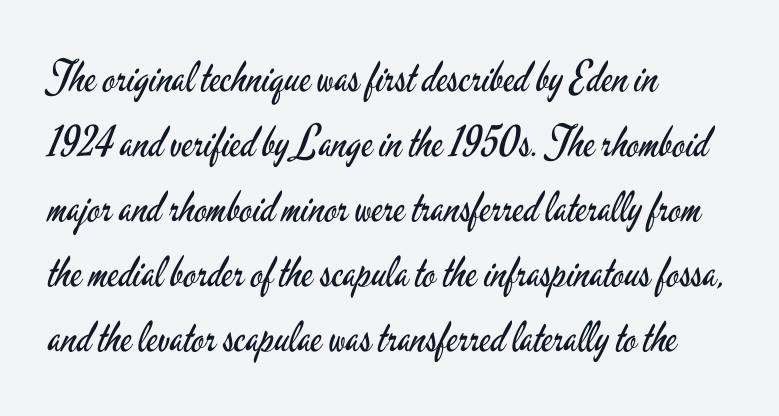
{"serif": "no", "bold": "no", "weight": "regular", "width": "condensed", "stroke_contrast": "low", "x_height": "small", "monospaced": "no", "underline": "no", "align": "left", "line_spacing": "normal", "line_spacing_ratio": 1.55, "letter_spacing": "normal", "letter_spacing_em": 0.0, "glyph_px": 42}
